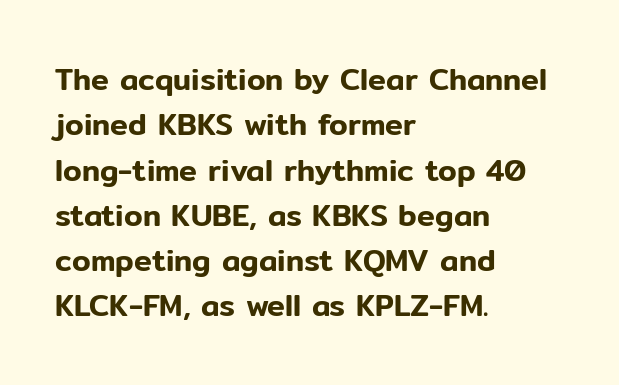
{"serif": "no", "italic": "no", "width": "normal", "stroke_contrast": "low", "x_height": "medium", "monospaced": "no", "underline": "no", "align": "left", "line_spacing": "normal", "line_spacing_ratio": 1.51, "letter_spacing": "normal", "letter_spacing_em": 0.0, "glyph_px": 30}
